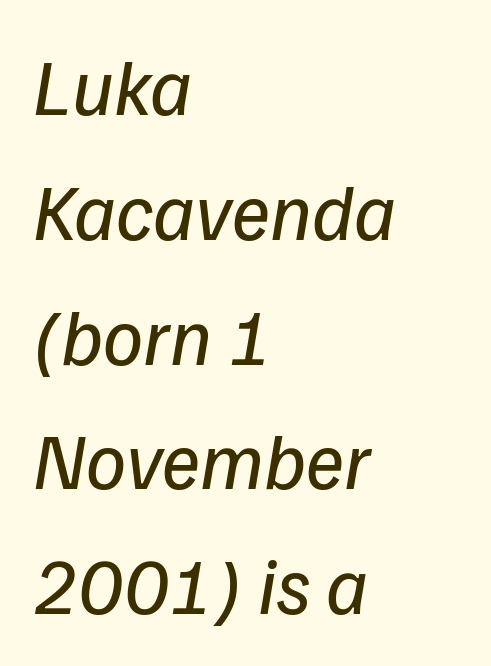
Q: Is the text bold? A: No.
Q: Is the typeface a serif or a sans-serif typeface? A: Sans-serif.
Q: Is the text underlined? A: No.
Q: How is the paragraph aligned? A: Left-aligned.
Q: Is the spacing between letters normal or unusually wide? A: Normal.
Q: Is the spacing between lines tight, normal or loose? A: Normal.
Q: Width (condensed, normal, or wide)? A: Normal.
Q: Stroke contrast? A: Low.
Q: x-height? A: Medium.
Q: Monospaced? A: No.
